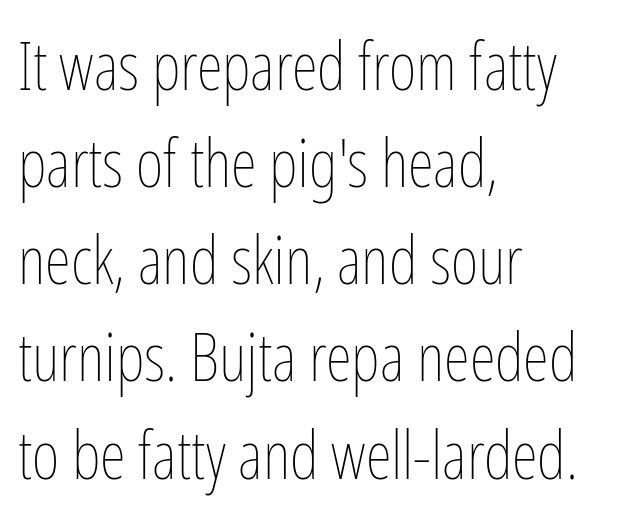
The letters sit at their default tracking, neither squeezed nor spread. The letterforms sit at book weight or below. The lines sit at an ordinary, default distance from one another. The ragged edge is on the right, which tells us the setting is flush left. Note the varied advance widths — an 'i' is clearly narrower than an 'm'.
